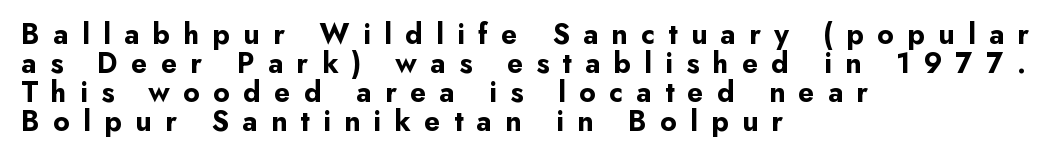
The image shows 29 px bold sans-serif type, upright; set left-aligned, tight line spacing (1.0x), unusually wide letter spacing (+0.46 em), not underlined; low stroke contrast and a small x-height.
